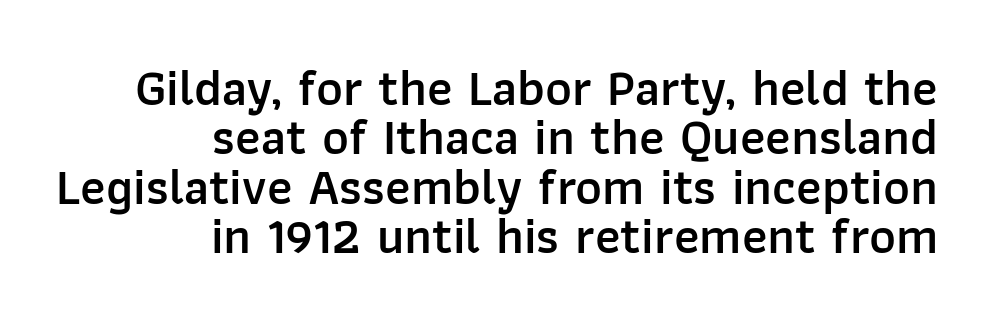
{"serif": "no", "italic": "no", "bold": "semi", "weight": "semibold", "width": "normal", "stroke_contrast": "low", "x_height": "medium", "monospaced": "no", "underline": "no", "align": "right", "line_spacing": "tight", "line_spacing_ratio": 0.97, "letter_spacing": "normal", "letter_spacing_em": 0.0, "glyph_px": 51}
